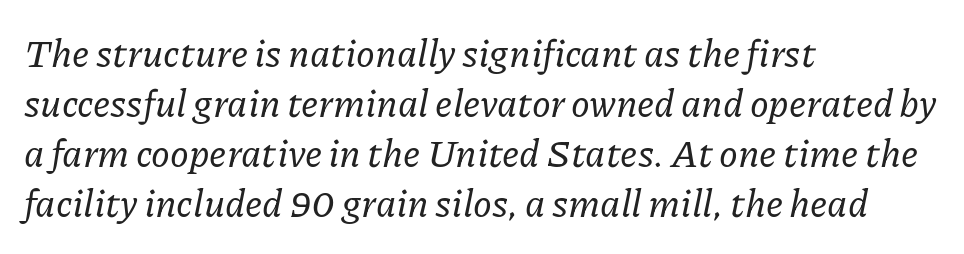
The image shows 38 px serif type, italic (leaning right); set left-aligned, normal line spacing (1.32x), normal letter spacing, not underlined; low stroke contrast and a medium x-height.
